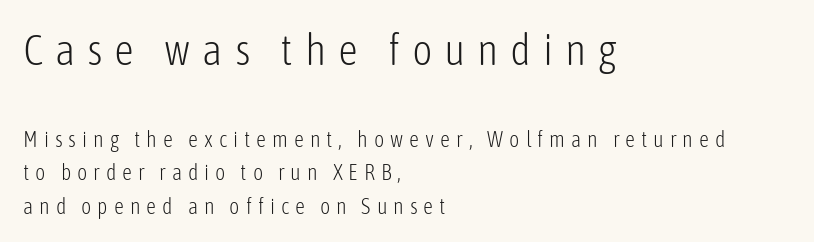
{"serif": "no", "italic": "no", "bold": "no", "weight": "light", "width": "condensed", "stroke_contrast": "low", "x_height": "medium", "monospaced": "no", "underline": "no", "align": "left", "line_spacing": "normal", "line_spacing_ratio": 1.53, "letter_spacing": "wide", "letter_spacing_em": 0.27, "larger_block": "first", "size_ratio": 2.0, "glyph_px": 44}
